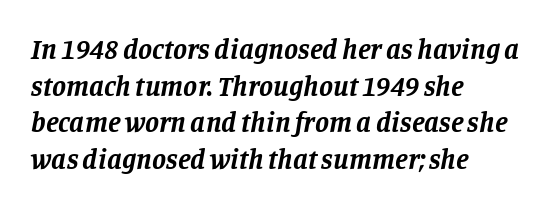
Q: Is the text bold? A: Yes.
Q: Is the text italic (slanted)? A: Yes, it leans right by about 11 degrees.
Q: Is the typeface a serif or a sans-serif typeface? A: Serif.
Q: Is the text underlined? A: No.
Q: How is the paragraph aligned? A: Left-aligned.
Q: Is the spacing between letters normal or unusually wide? A: Normal.
Q: Is the spacing between lines tight, normal or loose? A: Normal.
Q: Width (condensed, normal, or wide)? A: Normal.
Q: Stroke contrast? A: Low.
Q: x-height? A: Large.
Q: Monospaced? A: No.
